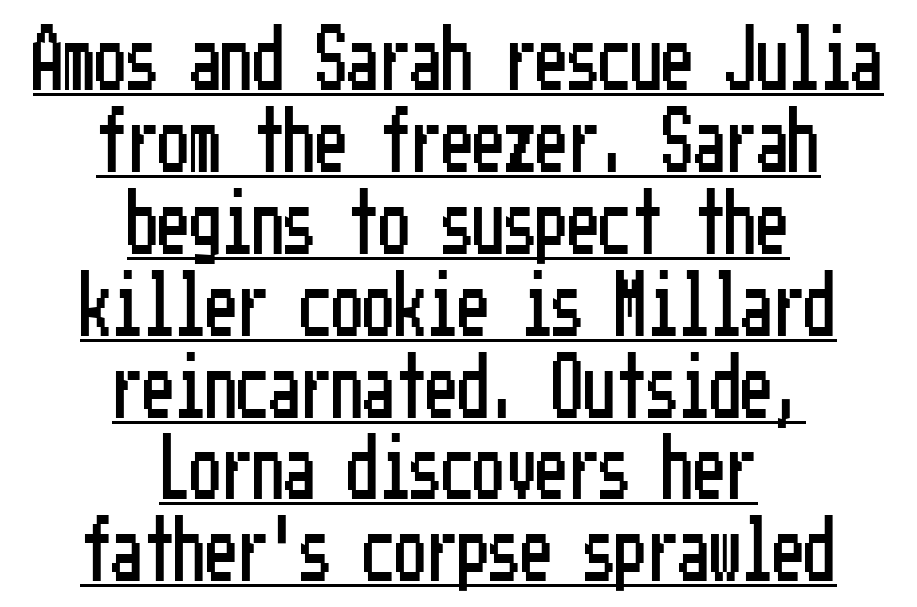
{"serif": "no", "italic": "no", "width": "condensed", "stroke_contrast": "low", "x_height": "medium", "underline": "yes", "align": "center", "line_spacing": "normal", "line_spacing_ratio": 1.3, "letter_spacing": "normal", "letter_spacing_em": 0.0, "glyph_px": 63}
